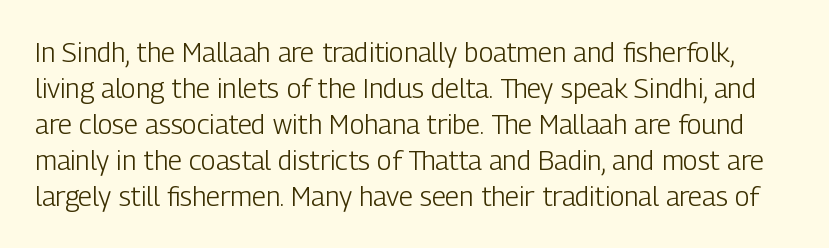
Q: Is the text bold? A: No.
Q: Is the text italic (slanted)? A: No, it is upright.
Q: Is the text underlined? A: No.
Q: Is the spacing between letters normal or unusually wide? A: Normal.
Q: Is the spacing between lines tight, normal or loose? A: Normal.
